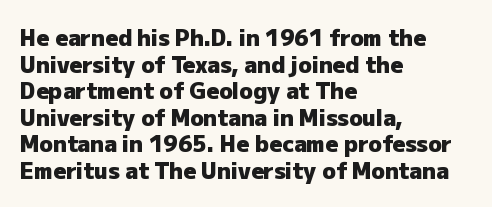
{"italic": "no", "bold": "yes", "underline": "no", "align": "left", "line_spacing_ratio": 1.21, "letter_spacing": "normal", "letter_spacing_em": 0.0, "glyph_px": 22}
